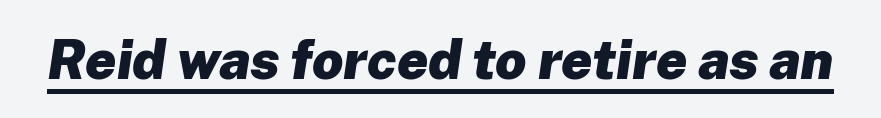
{"italic": "yes", "lean": "right", "slant_degrees": 8, "bold": "yes", "weight": "heavy", "width": "normal", "stroke_contrast": "low", "x_height": "medium", "monospaced": "no", "underline": "yes", "letter_spacing": "normal", "letter_spacing_em": 0.0, "glyph_px": 55}
